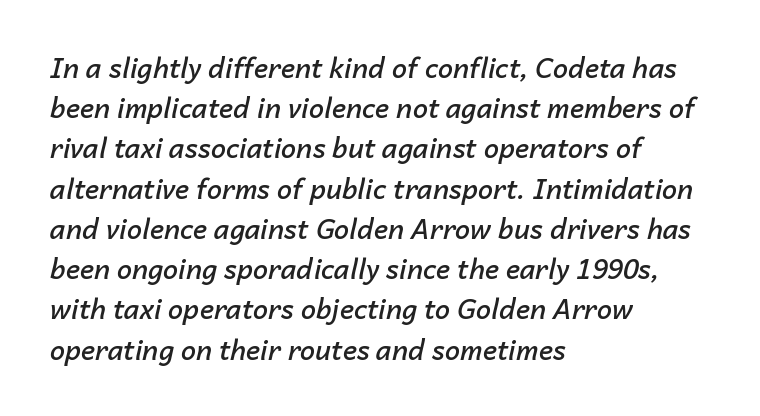
A clean baseline with only descenders dipping below it. The rows are spaced the way most documents space them. Reading down the block, your eye returns to a fixed left position each line. The passage shown leans; its letterforms are oblique.
